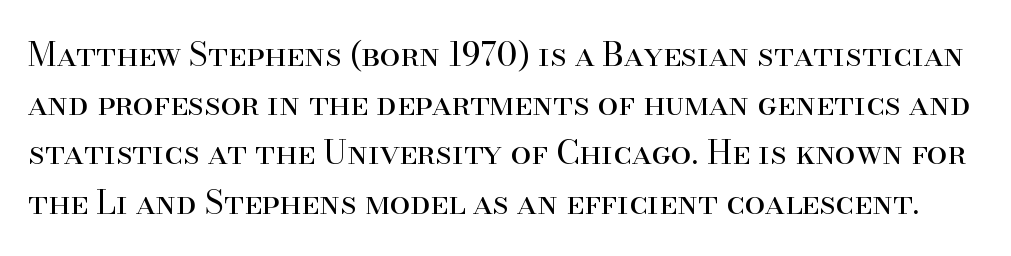
The image shows 33 px regular-weight serif type, upright; set normal line spacing (1.49x), normal letter spacing, not underlined; high stroke contrast and a small x-height.
